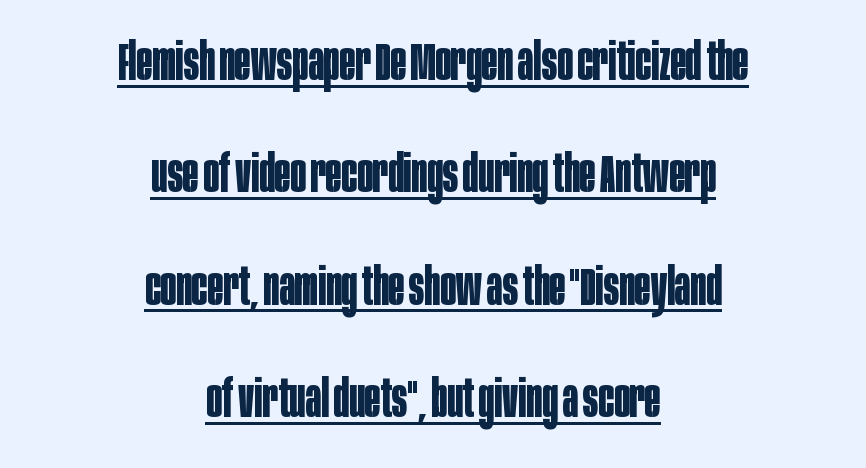
Q: Is the text bold? A: Yes.
Q: Is the text italic (slanted)? A: No, it is upright.
Q: Is the typeface a serif or a sans-serif typeface? A: Sans-serif.
Q: Is the text underlined? A: Yes.
Q: How is the paragraph aligned? A: Centered.
Q: Is the spacing between letters normal or unusually wide? A: Normal.
Q: Is the spacing between lines tight, normal or loose? A: Loose.
Q: Width (condensed, normal, or wide)? A: Condensed.
Q: Stroke contrast? A: Low.
Q: x-height? A: Large.
Q: Monospaced? A: No.
